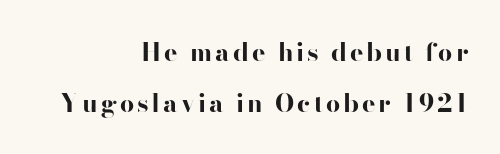
The typesetter chose a ragged-left arrangement here. Do the letters lean? They stand straight. The specimen omits any rule beneath the text block's lines. What's the leading like? Stretched, with rows far apart.
